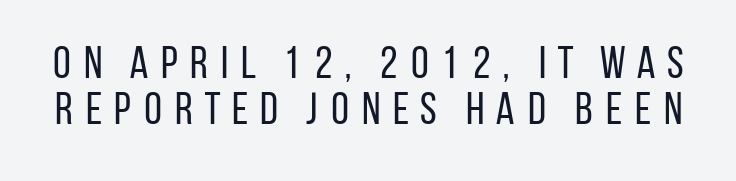
This sample has the flowing, uneven cadence of proportional lettering. The passage shown is typeset with a sans-serif family. Notice how descenders almost collide with the ascenders below — that's tight leading. The gaps between neighbouring characters are conspicuously large.
